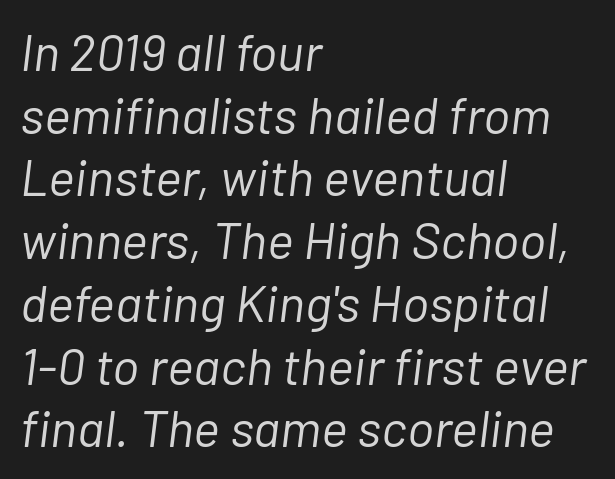
The image shows 51 px light type, italic (leaning right); set left-aligned, line spacing 1.23x, normal letter spacing, not underlined; low stroke contrast and a medium x-height.
